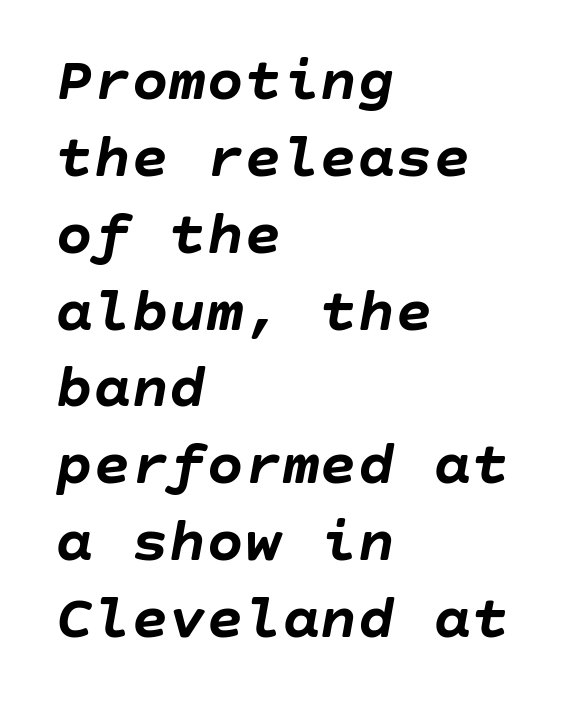
Q: Is the text bold? A: Yes.
Q: Is the text italic (slanted)? A: Yes, it leans right by about 10 degrees.
Q: Is the text underlined? A: No.
Q: How is the paragraph aligned? A: Left-aligned.
Q: Is the spacing between letters normal or unusually wide? A: Normal.
Q: Width (condensed, normal, or wide)? A: Normal.
Q: Stroke contrast? A: Low.
Q: x-height? A: Large.
